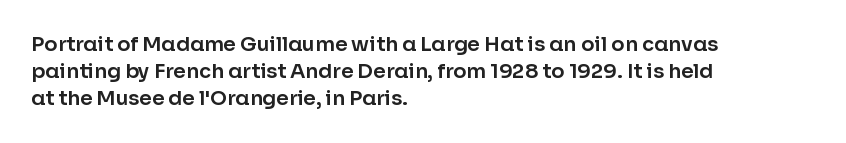
Q: Is the text italic (slanted)? A: No, it is upright.
Q: Is the text underlined? A: No.
Q: How is the paragraph aligned? A: Left-aligned.
Q: Is the spacing between letters normal or unusually wide? A: Normal.
Q: Is the spacing between lines tight, normal or loose? A: Normal.
